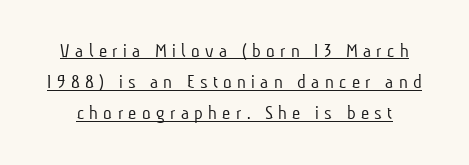
{"bold": "no", "underline": "yes", "line_spacing": "normal", "line_spacing_ratio": 1.56, "letter_spacing": "wide", "letter_spacing_em": 0.27, "glyph_px": 20}
